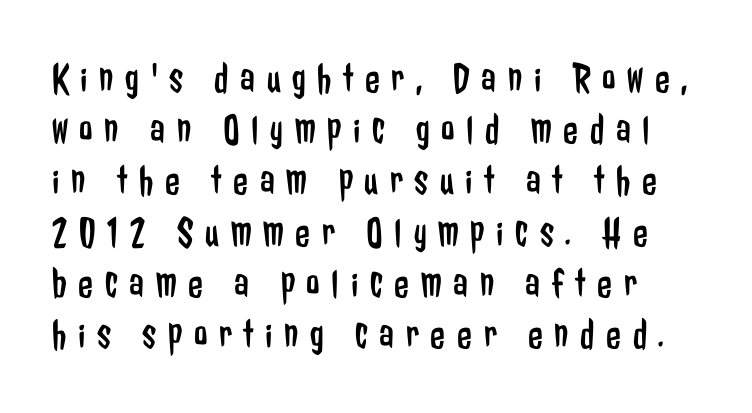
Q: Is the text bold? A: No.
Q: Is the text italic (slanted)? A: No, it is upright.
Q: Is the typeface a serif or a sans-serif typeface? A: Sans-serif.
Q: Is the text underlined? A: No.
Q: Is the spacing between letters normal or unusually wide? A: Unusually wide.
Q: Width (condensed, normal, or wide)? A: Condensed.
Q: Stroke contrast? A: Low.
Q: x-height? A: Medium.
Q: Monospaced? A: No.
